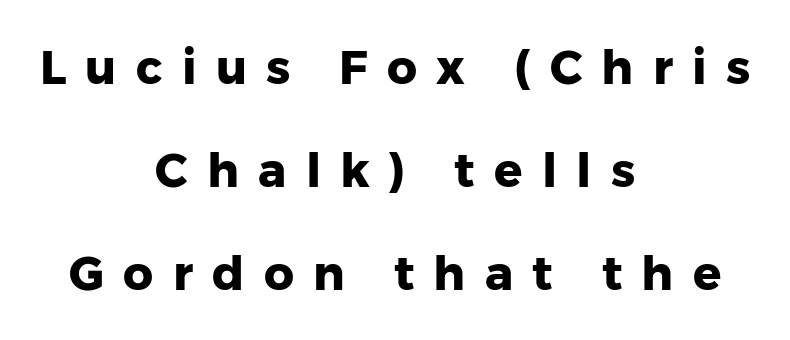
The image shows 47 px heavy sans-serif type, upright; set centered, loose line spacing (2.19x), unusually wide letter spacing (+0.41 em), not underlined; low stroke contrast and a medium x-height.
